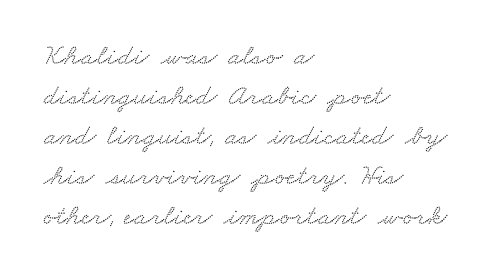
This rendering leaves character spacing at its baseline value. Vertically, the passage feels balanced, rows spaced as you'd expect. The face used here is proportionally spaced, like ordinary book or web type. The glyphs are unaccompanied by any horizontal stroke below them. Teacher's note: observe the even left margin — that is flush-left alignment.
